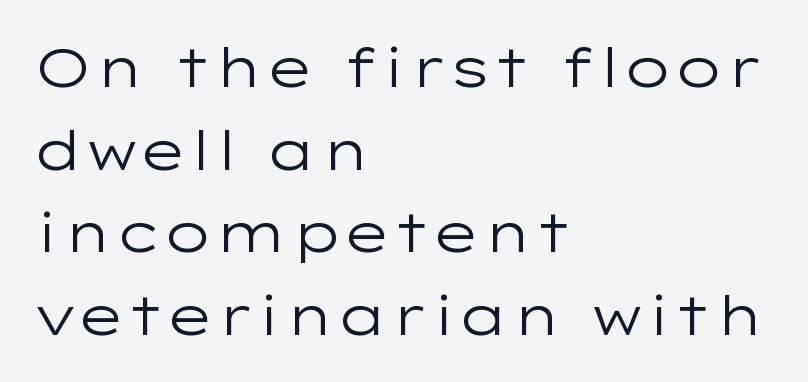
{"serif": "no", "italic": "no", "bold": "no", "weight": "regular", "width": "wide", "stroke_contrast": "low", "x_height": "medium", "monospaced": "no", "underline": "no", "align": "left", "line_spacing": "normal", "line_spacing_ratio": 1.53, "letter_spacing": "normal", "letter_spacing_em": 0.0, "glyph_px": 54}
